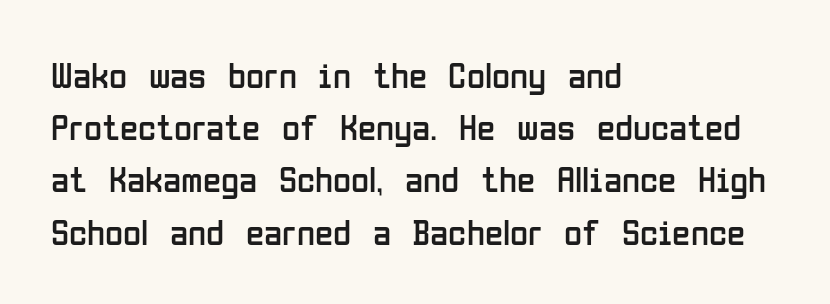
Q: Is the text bold? A: No.
Q: Is the text italic (slanted)? A: No, it is upright.
Q: Is the typeface a serif or a sans-serif typeface? A: Sans-serif.
Q: Is the text underlined? A: No.
Q: How is the paragraph aligned? A: Left-aligned.
Q: Is the spacing between letters normal or unusually wide? A: Normal.
Q: Is the spacing between lines tight, normal or loose? A: Normal.
Q: Width (condensed, normal, or wide)? A: Condensed.
Q: Stroke contrast? A: Low.
Q: x-height? A: Medium.
Q: Monospaced? A: No.
